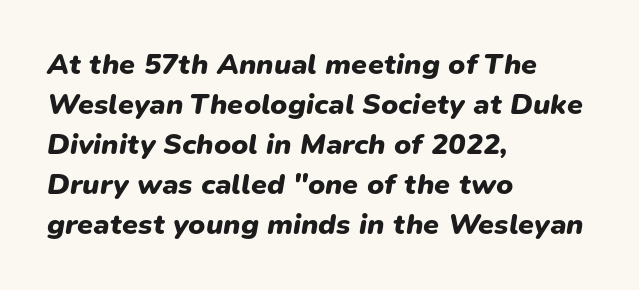
{"italic": "yes", "lean": "right", "slant_degrees": 9, "bold": "yes", "weight": "heavy", "width": "normal", "stroke_contrast": "low", "x_height": "medium", "monospaced": "no", "underline": "no", "align": "left", "line_spacing": "normal", "line_spacing_ratio": 1.38, "letter_spacing": "normal", "letter_spacing_em": 0.0, "glyph_px": 29}
